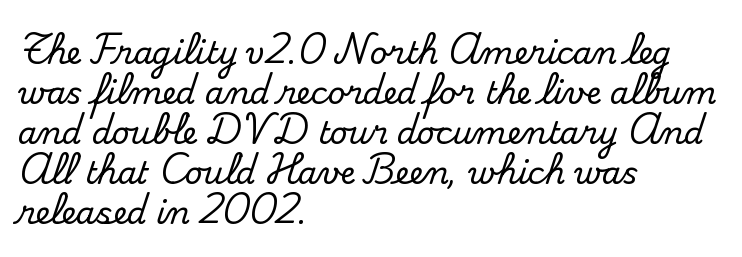
The image shows 31 px text type; set left-aligned, normal line spacing (1.29x), normal letter spacing, not underlined; medium stroke contrast and a small x-height.
